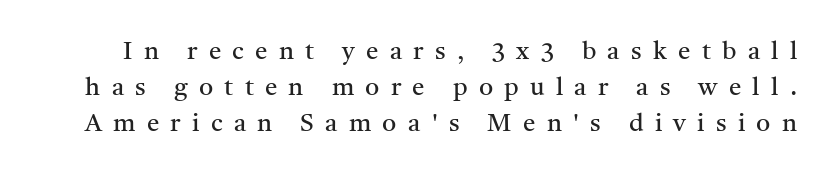
{"italic": "no", "bold": "no", "underline": "no", "line_spacing": "normal", "line_spacing_ratio": 1.45, "letter_spacing": "wide", "letter_spacing_em": 0.45, "glyph_px": 25}
